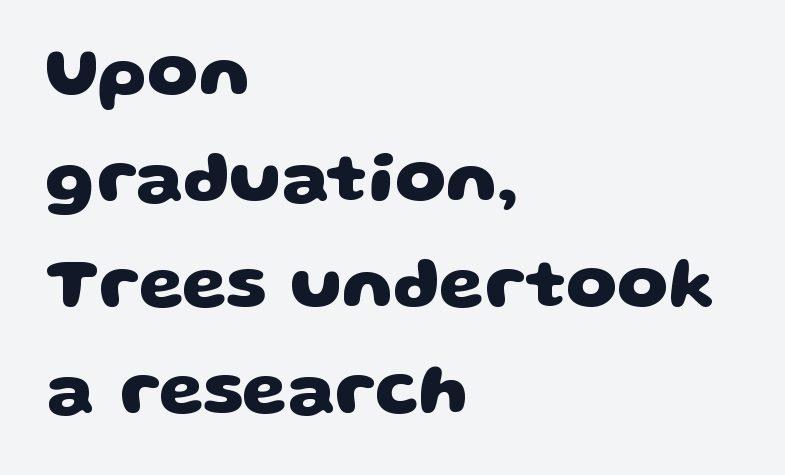
This rendering employs a face without finishing strokes, i.e., a sans-serif. Interline gaps are of average width in this sample. Unmarked baselines from the first word to the last. There is no visible air inserted between adjacent glyphs.
